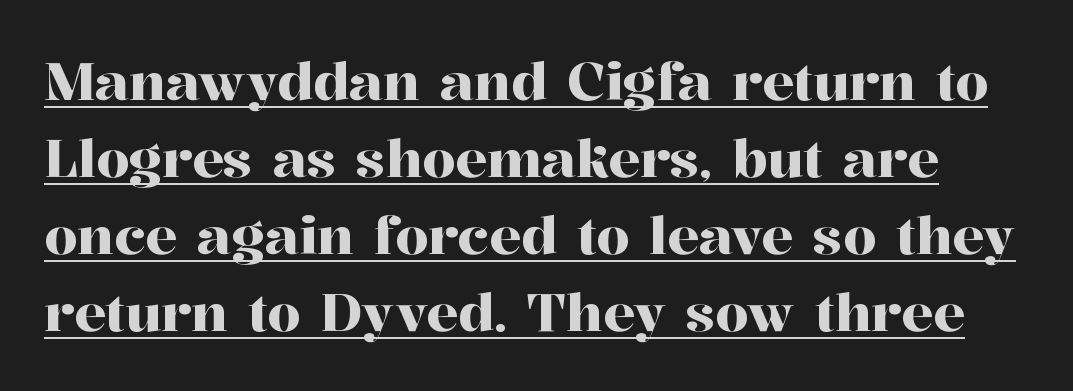
Summary of vertical rhythm: regular, with standard interline spacing. Is the letter spacing exaggerated? No — it looks like the ordinary default. Notice how the stems are strictly vertical — no italics here. This is underlined copy, the kind a proofreader might mark for attention. A typesetter would label this face a serif.
